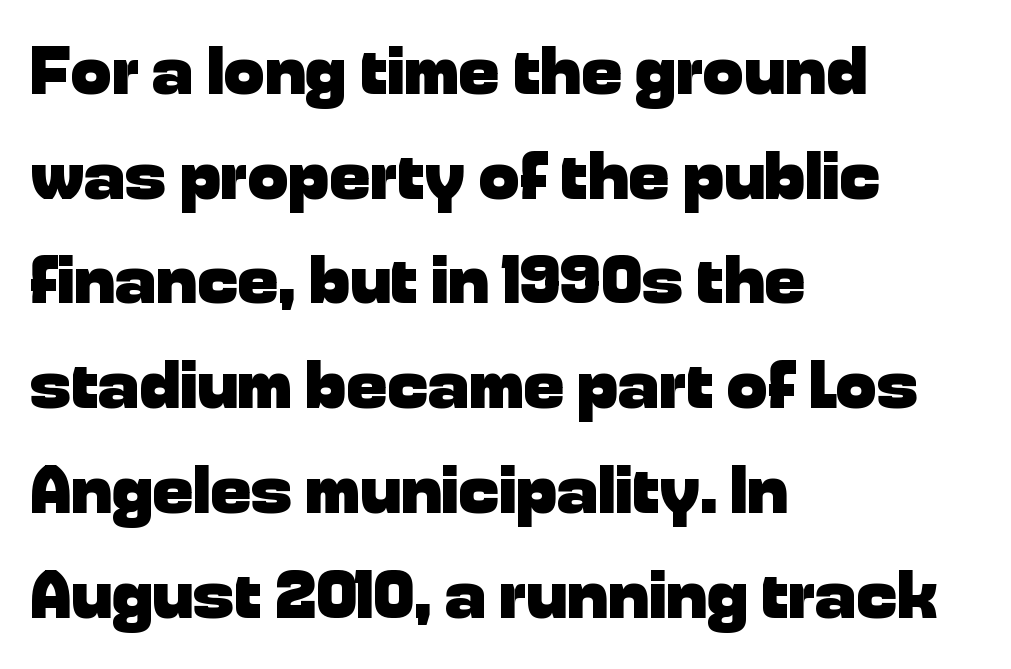
Q: Is the text bold? A: Yes.
Q: Is the text italic (slanted)? A: No, it is upright.
Q: Is the typeface a serif or a sans-serif typeface? A: Sans-serif.
Q: Is the text underlined? A: No.
Q: How is the paragraph aligned? A: Left-aligned.
Q: Is the spacing between letters normal or unusually wide? A: Normal.
Q: Is the spacing between lines tight, normal or loose? A: Normal.
Q: Width (condensed, normal, or wide)? A: Normal.
Q: Stroke contrast? A: Low.
Q: x-height? A: Medium.
Q: Monospaced? A: No.
